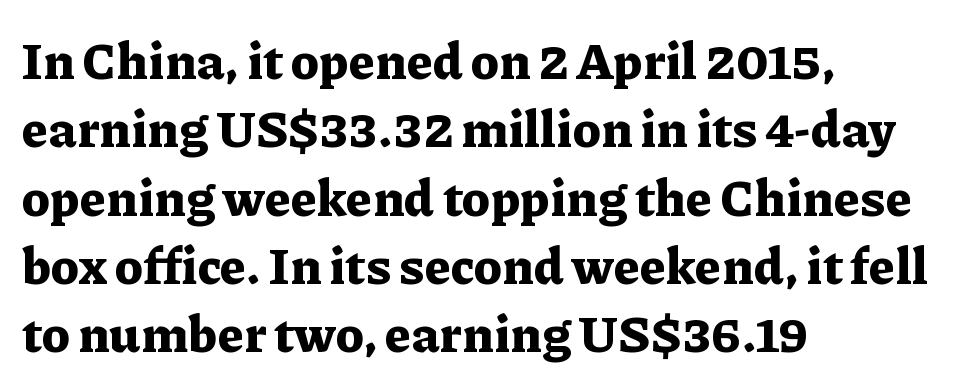
This rendering leaves character spacing at its baseline value. The area under the type is left untouched. Weight check: bold — yes, fully. The setting favours the left margin, as ordinary paragraphs usually do.
